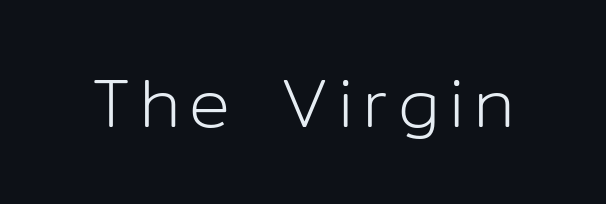
These lines are composed in type without serifs. The strokes are not fattened; the text isn't bold. This is roman type, the default non-slanted kind. Lines of text with bare space underneath.
